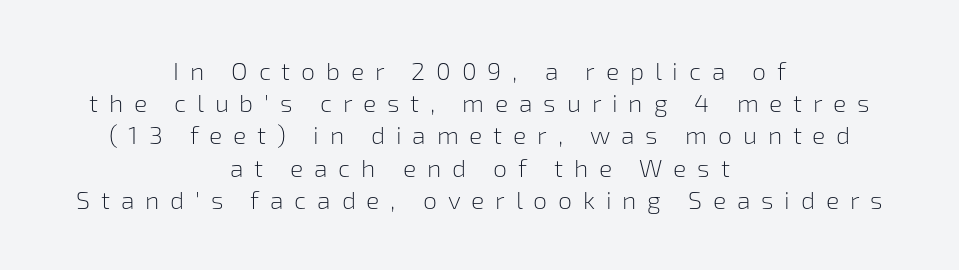
Counters stay open thanks to moderate or lighter strokes. Spacing between characters has been opened up far beyond the box default. This block has exactly the height ordinary leading produces. The passage is arranged like a title page — every line centered. A typesetter would mark this as roman, not italic.
